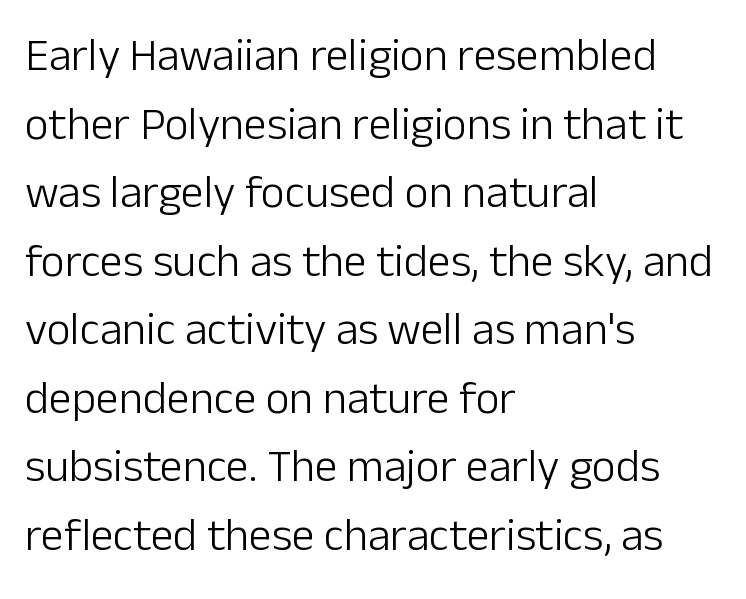
{"serif": "no", "italic": "no", "bold": "no", "weight": "light", "width": "normal", "stroke_contrast": "low", "x_height": "medium", "monospaced": "no", "underline": "no", "align": "left", "line_spacing": "normal", "line_spacing_ratio": 1.49, "letter_spacing": "normal", "letter_spacing_em": 0.0, "glyph_px": 46}
